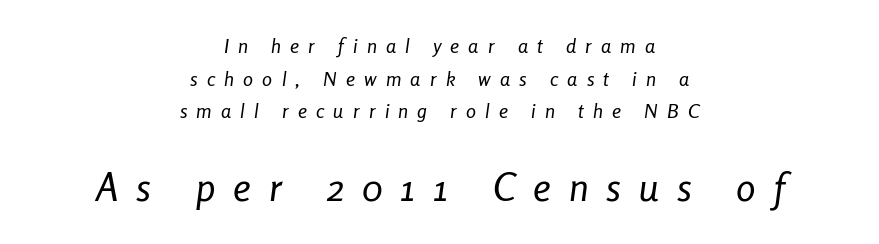
The image shows 39 px regular-weight, condensed type, italic (leaning right); set centered, normal line spacing (1.63x), unusually wide letter spacing (+0.46 em), not underlined; the second (bottom) block is 1.95x larger; low stroke contrast and a medium x-height.
